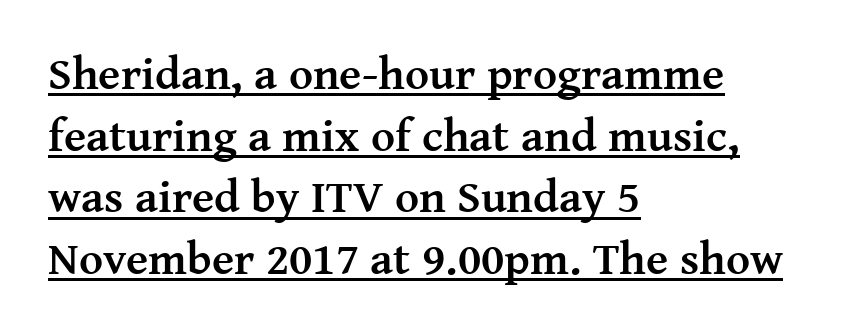
{"serif": "yes", "italic": "no", "bold": "yes", "weight": "semibold", "width": "normal", "stroke_contrast": "medium", "x_height": "medium", "monospaced": "no", "underline": "yes", "align": "left", "line_spacing": "normal", "line_spacing_ratio": 1.34, "letter_spacing": "normal", "letter_spacing_em": 0.0, "glyph_px": 46}
